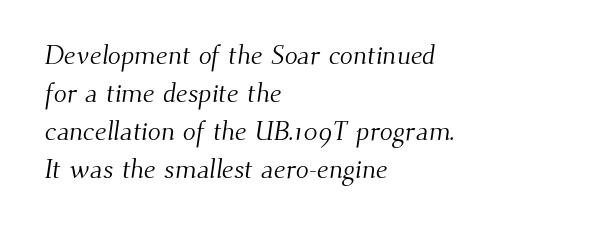
{"bold": "no", "underline": "no", "align": "left", "line_spacing": "normal", "line_spacing_ratio": 1.41, "letter_spacing": "normal", "letter_spacing_em": 0.0, "glyph_px": 27}
